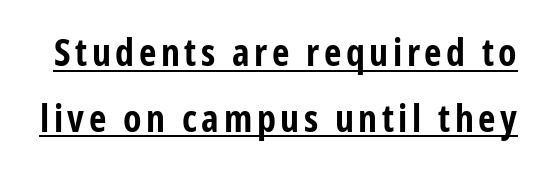
You can tell it's not italic because the verticals are truly vertical. The sample's only ornament is a line tracing under the words. Look at the bottom of the vertical strokes: they stop flat, with no serifs. Stroke thickness is high; the sample reads as a true bold. Do the characters align in a grid? No, the font is proportional.
